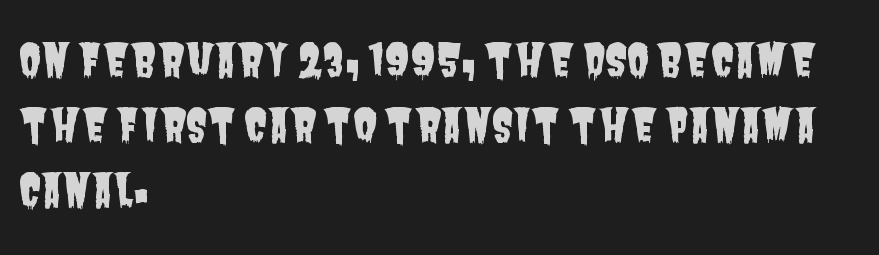
Q: Is the typeface a serif or a sans-serif typeface? A: Sans-serif.
Q: Is the text underlined? A: No.
Q: How is the paragraph aligned? A: Left-aligned.
Q: Is the spacing between letters normal or unusually wide? A: Normal.
Q: Is the spacing between lines tight, normal or loose? A: Normal.
Q: Width (condensed, normal, or wide)? A: Condensed.
Q: Stroke contrast? A: Low.
Q: x-height? A: Large.
Q: Monospaced? A: No.
